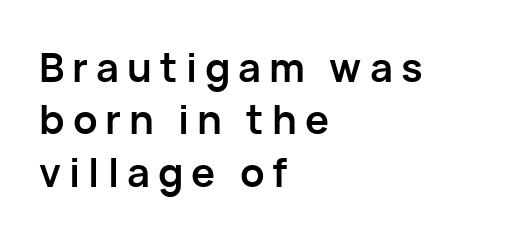
{"serif": "no", "italic": "no", "bold": "yes", "weight": "semibold", "width": "normal", "stroke_contrast": "low", "x_height": "medium", "monospaced": "no", "underline": "no", "align": "left", "line_spacing": "normal", "line_spacing_ratio": 1.31, "letter_spacing": "wide", "letter_spacing_em": 0.2, "glyph_px": 40}
